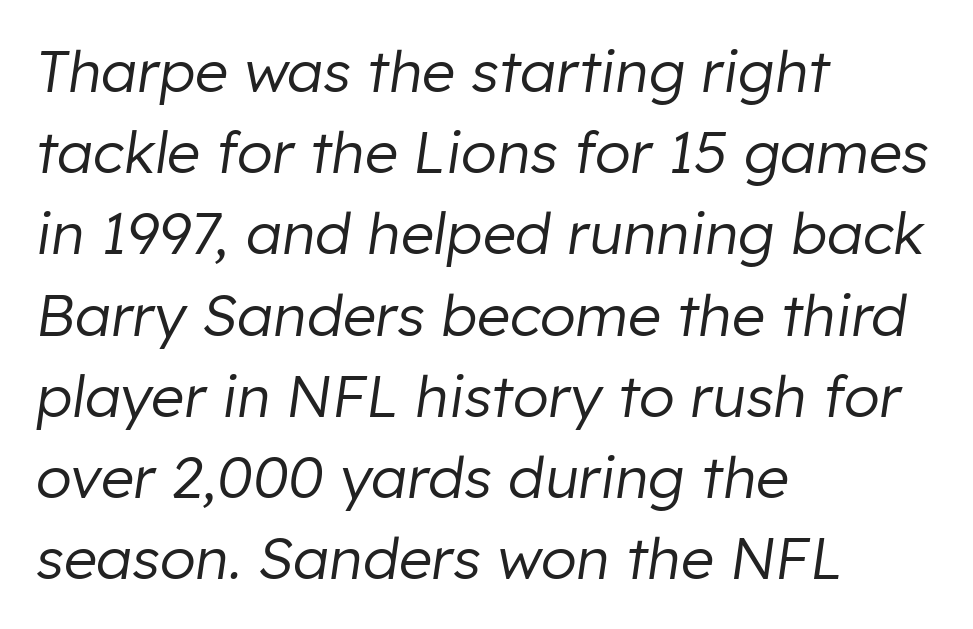
Q: Is the text bold? A: No.
Q: Is the text italic (slanted)? A: Yes, it leans right by about 8 degrees.
Q: Is the text underlined? A: No.
Q: How is the paragraph aligned? A: Left-aligned.
Q: Is the spacing between letters normal or unusually wide? A: Normal.
Q: Is the spacing between lines tight, normal or loose? A: Normal.
Q: Width (condensed, normal, or wide)? A: Normal.
Q: Stroke contrast? A: Low.
Q: x-height? A: Medium.
Q: Monospaced? A: No.
